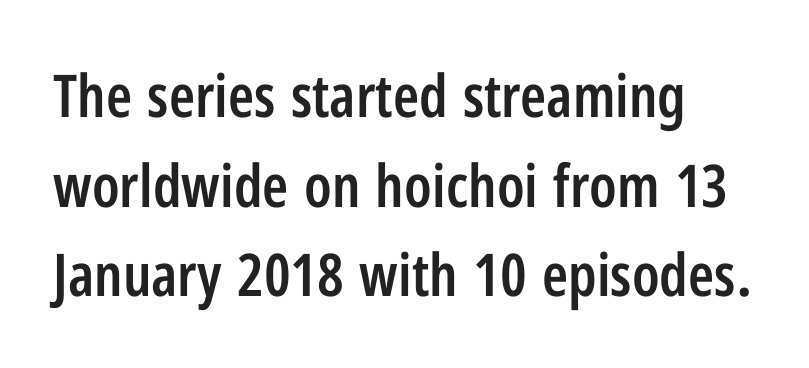
Q: Is the text bold? A: Semi-bold.
Q: Is the text italic (slanted)? A: No, it is upright.
Q: Is the typeface a serif or a sans-serif typeface? A: Sans-serif.
Q: Is the text underlined? A: No.
Q: Is the spacing between letters normal or unusually wide? A: Normal.
Q: Is the spacing between lines tight, normal or loose? A: Normal.
Q: Width (condensed, normal, or wide)? A: Condensed.
Q: Stroke contrast? A: Low.
Q: x-height? A: Medium.
Q: Monospaced? A: No.
